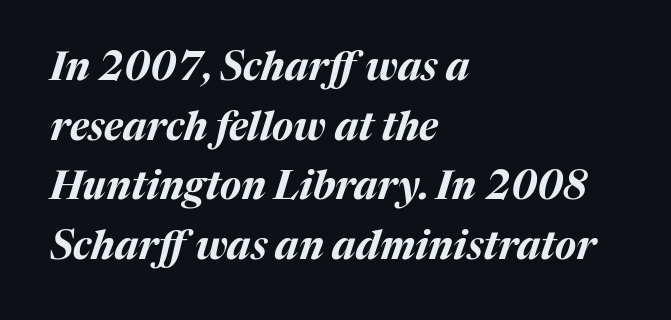
{"italic": "yes", "lean": "right", "slant_degrees": 17, "bold": "yes", "weight": "bold", "width": "normal", "stroke_contrast": "medium", "x_height": "medium", "monospaced": "no", "underline": "no", "align": "left", "line_spacing": "normal", "line_spacing_ratio": 1.53, "letter_spacing": "normal", "letter_spacing_em": 0.0, "glyph_px": 39}
